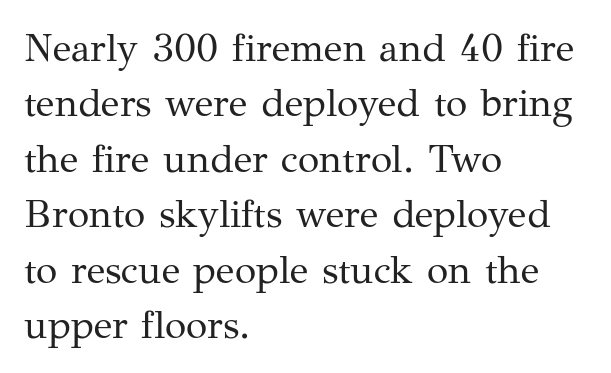
Quick note: not italic, upright. This is not heavy type; no bold has been used. The strip under each line holds only bare page. All the whitespace from short lines collects on the right. These lines are rendered in a variable-pitch font. Vertically, the passage feels balanced, rows spaced as you'd expect.
